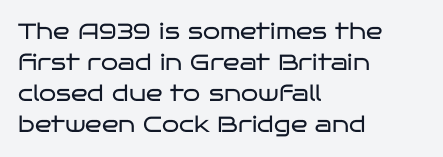
{"italic": "no", "bold": "no", "underline": "no", "align": "left", "line_spacing": "normal", "line_spacing_ratio": 1.41, "letter_spacing": "normal", "letter_spacing_em": 0.0, "glyph_px": 22}
